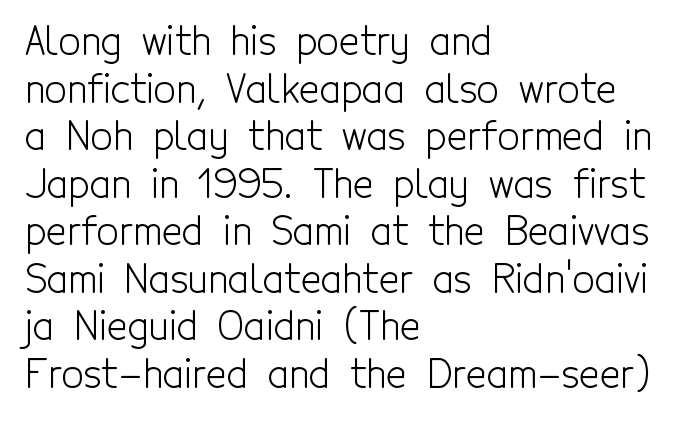
Q: Is the text bold? A: No.
Q: Is the text italic (slanted)? A: No, it is upright.
Q: Is the typeface a serif or a sans-serif typeface? A: Sans-serif.
Q: Is the text underlined? A: No.
Q: How is the paragraph aligned? A: Left-aligned.
Q: Is the spacing between letters normal or unusually wide? A: Normal.
Q: Width (condensed, normal, or wide)? A: Condensed.
Q: x-height? A: Medium.
Q: Monospaced? A: No.
